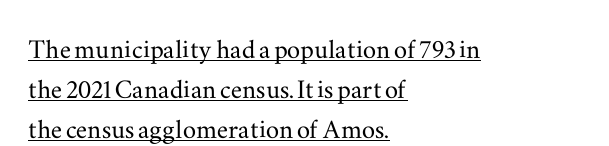
{"serif": "yes", "italic": "no", "width": "wide", "stroke_contrast": "medium", "x_height": "small", "monospaced": "no", "underline": "yes", "align": "left", "line_spacing_ratio": 1.21, "letter_spacing": "normal", "letter_spacing_em": 0.0, "glyph_px": 33}
